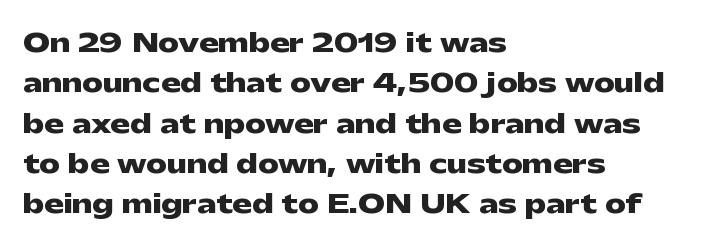
The image shows 26 px bold type, upright; set left-aligned, normal line spacing (1.55x), normal letter spacing, not underlined.
